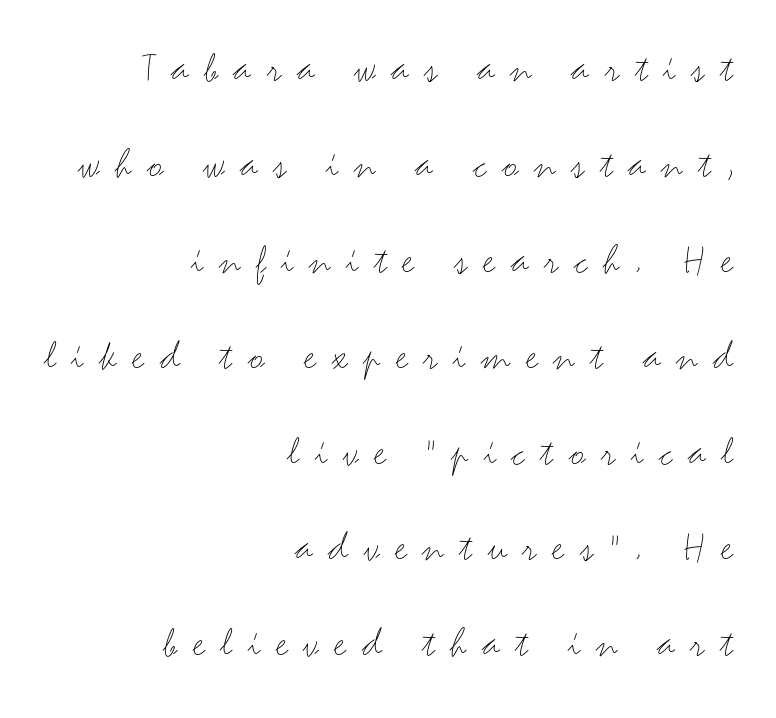
Q: Is the text bold? A: No.
Q: Is the text italic (slanted)? A: Yes.
Q: Is the typeface a serif or a sans-serif typeface? A: Sans-serif.
Q: Is the text underlined? A: No.
Q: How is the paragraph aligned? A: Right-aligned.
Q: Is the spacing between letters normal or unusually wide? A: Unusually wide.
Q: Is the spacing between lines tight, normal or loose? A: Loose.
Q: Width (condensed, normal, or wide)? A: Wide.
Q: Stroke contrast? A: Medium.
Q: x-height? A: Small.
Q: Monospaced? A: No.
